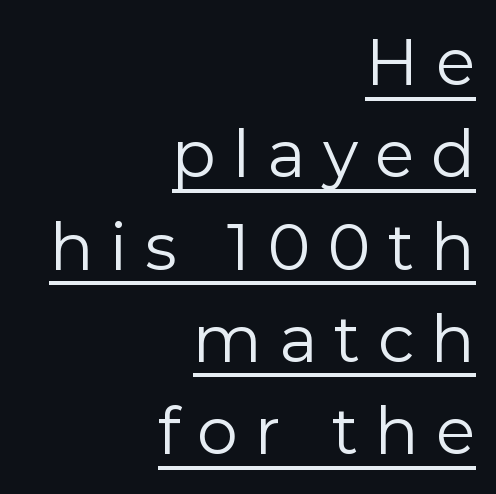
How would I describe the line gaps? Plain and ordinary. A quiet, ordinary-to-light weight characterises the typeface. The rendered words wear a rule along their underside. The letters advance in unequal steps, a hallmark of proportional type. The letters are spread apart with noticeably loose tracking. A typesetter would mark this as roman, not italic.
